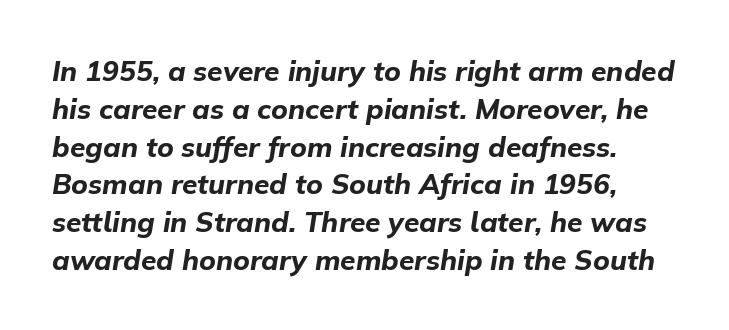
Q: Is the text bold? A: Yes.
Q: Is the text italic (slanted)? A: Yes, it leans right by about 9 degrees.
Q: Is the text underlined? A: No.
Q: Is the spacing between letters normal or unusually wide? A: Normal.
Q: Is the spacing between lines tight, normal or loose? A: Normal.
Q: Width (condensed, normal, or wide)? A: Normal.
Q: Stroke contrast? A: Low.
Q: x-height? A: Medium.
Q: Monospaced? A: No.
